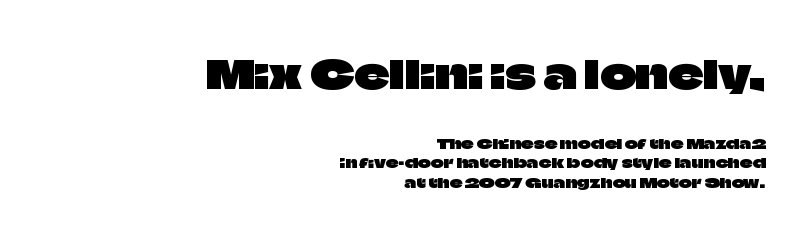
{"serif": "no", "italic": "no", "width": "normal", "stroke_contrast": "low", "x_height": "large", "monospaced": "no", "underline": "no", "align": "right", "line_spacing": "normal", "line_spacing_ratio": 1.42, "letter_spacing": "normal", "letter_spacing_em": 0.0, "larger_block": "first", "size_ratio": 2.79, "glyph_px": 39}
